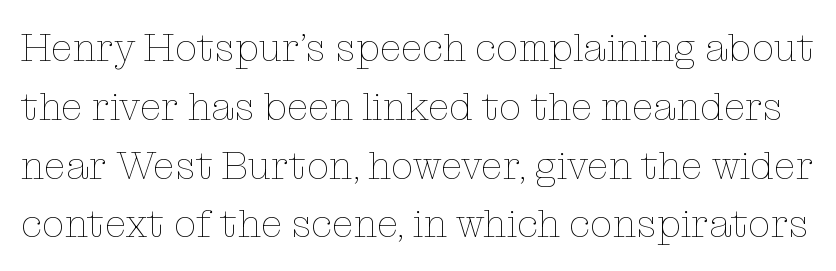
Q: Is the text bold? A: No.
Q: Is the text italic (slanted)? A: No, it is upright.
Q: Is the text underlined? A: No.
Q: Is the spacing between letters normal or unusually wide? A: Normal.
Q: Is the spacing between lines tight, normal or loose? A: Normal.
Q: Width (condensed, normal, or wide)? A: Normal.
Q: Stroke contrast? A: Low.
Q: x-height? A: Medium.
Q: Monospaced? A: No.
